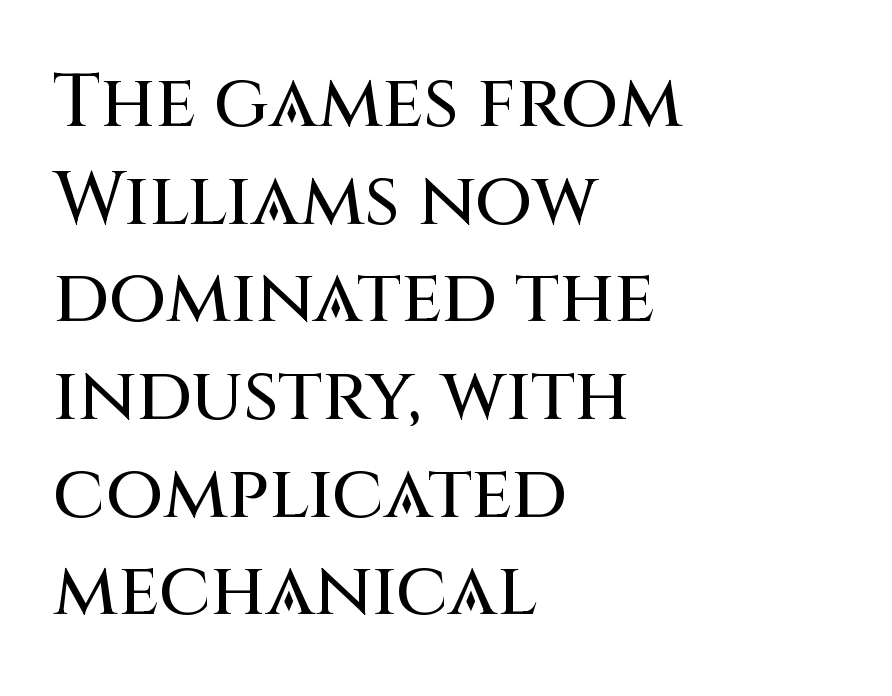
{"serif": "no", "italic": "no", "width": "normal", "stroke_contrast": "medium", "x_height": "large", "monospaced": "no", "underline": "no", "align": "left", "line_spacing": "normal", "line_spacing_ratio": 1.32, "letter_spacing": "normal", "letter_spacing_em": 0.0, "glyph_px": 74}
